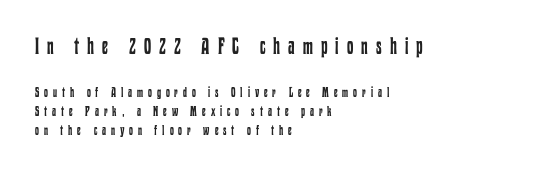
Q: Is the text bold? A: No.
Q: Is the text italic (slanted)? A: No, it is upright.
Q: Is the text underlined? A: No.
Q: How is the paragraph aligned? A: Left-aligned.
Q: Is the spacing between letters normal or unusually wide? A: Unusually wide.
Q: Is the spacing between lines tight, normal or loose? A: Normal.
Q: Which block of text is set in a larger size, the first (top) or the second (bottom)? A: The first (top) one.
